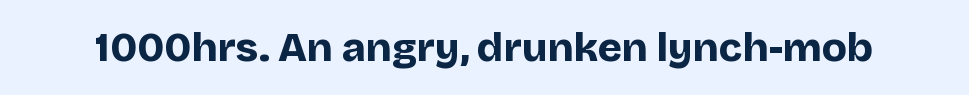
{"serif": "no", "italic": "no", "bold": "yes", "weight": "bold", "width": "normal", "stroke_contrast": "low", "x_height": "large", "monospaced": "no", "underline": "no", "letter_spacing": "normal", "letter_spacing_em": 0.0, "glyph_px": 41}
